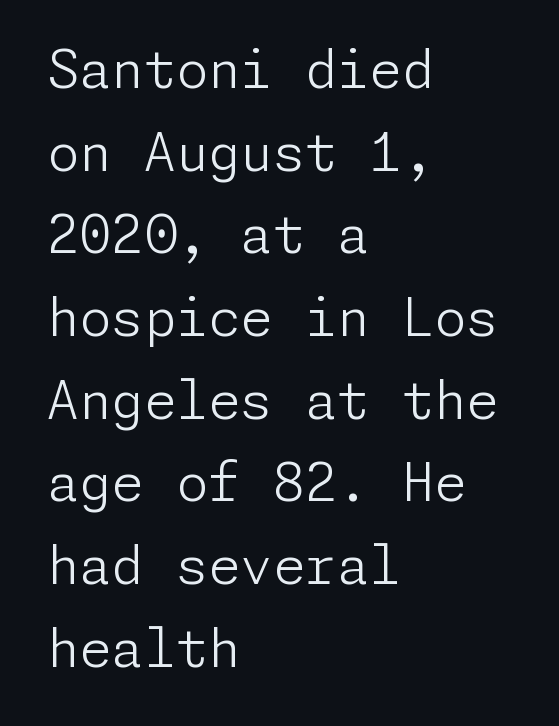
The image shows 52 px light sans-serif type, upright; set left-aligned, normal line spacing (1.59x), normal letter spacing, not underlined; low stroke contrast and a medium x-height.
